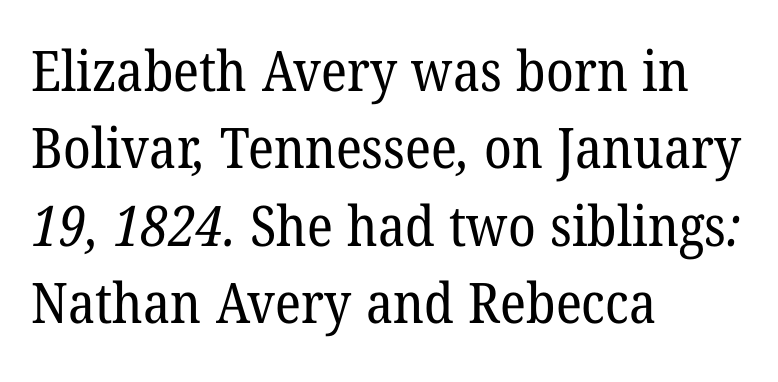
{"serif": "yes", "bold": "no", "weight": "regular", "width": "normal", "stroke_contrast": "low", "x_height": "medium", "monospaced": "no", "underline": "no", "align": "left", "line_spacing": "normal", "line_spacing_ratio": 1.38, "letter_spacing": "normal", "letter_spacing_em": 0.0, "glyph_px": 56}
